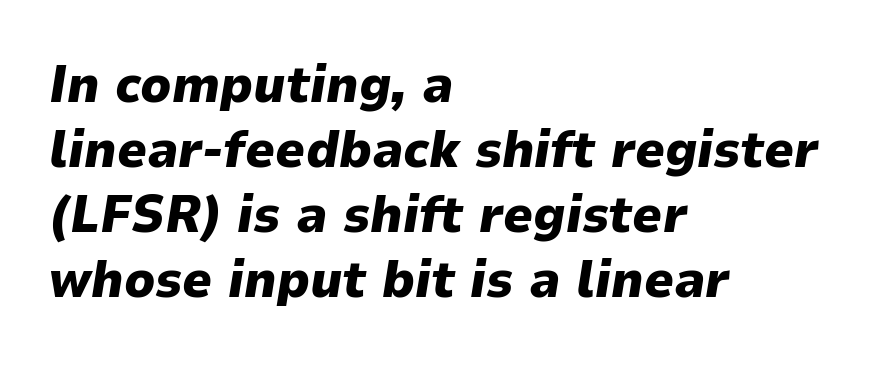
A clean baseline with only descenders dipping below it. Each letter keeps its own natural width here, so spacing adapts to shape. The passage shown leans; its letterforms are oblique. Here the glyphs are tracked normally, forming tight word shapes. Is the block centered? No — it sits flush against the left margin.
